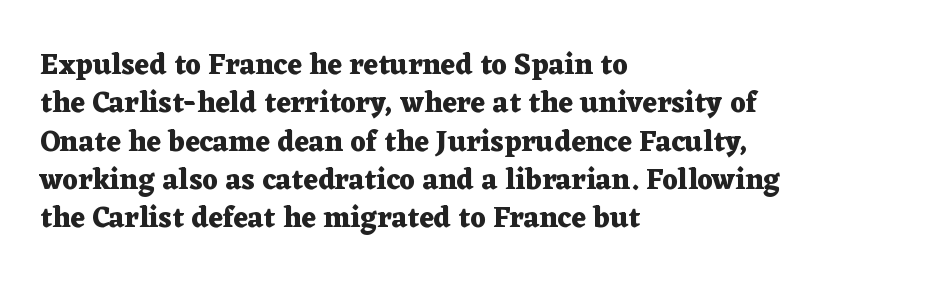
Q: Is the text bold? A: Yes.
Q: Is the text italic (slanted)? A: No, it is upright.
Q: Is the typeface a serif or a sans-serif typeface? A: Serif.
Q: Is the text underlined? A: No.
Q: How is the paragraph aligned? A: Left-aligned.
Q: Is the spacing between letters normal or unusually wide? A: Normal.
Q: Is the spacing between lines tight, normal or loose? A: Normal.
Q: Width (condensed, normal, or wide)? A: Wide.
Q: Stroke contrast? A: Medium.
Q: x-height? A: Medium.
Q: Monospaced? A: No.
